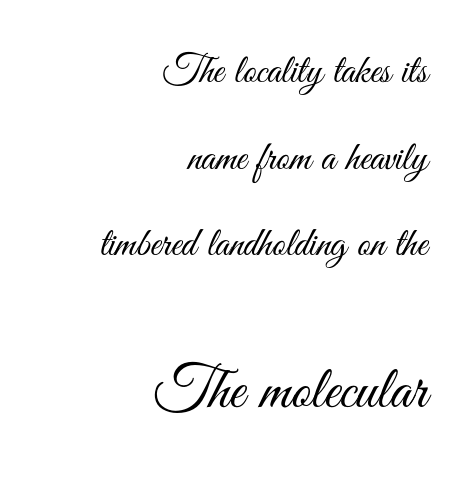
The image shows 61 px light, condensed sans-serif type; set right-aligned, loose line spacing (2.11x), normal letter spacing, not underlined; the second (bottom) block is 1.49x larger; medium stroke contrast and a small x-height.
